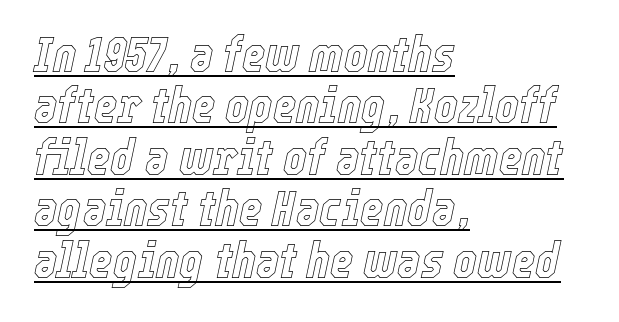
The lines are quadded left. The font's italic variant was chosen for this text. One glance says dense: line gaps are narrower than usual. Do the characters align in a grid? No, the font is proportional. A baseline rule has been typeset under these characters.
